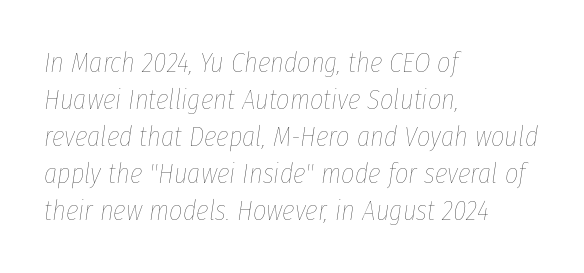
Q: Is the text bold? A: No.
Q: Is the text italic (slanted)? A: Yes, it leans right by about 8 degrees.
Q: Is the text underlined? A: No.
Q: How is the paragraph aligned? A: Left-aligned.
Q: Is the spacing between letters normal or unusually wide? A: Normal.
Q: Is the spacing between lines tight, normal or loose? A: Normal.
Q: Width (condensed, normal, or wide)? A: Condensed.
Q: Stroke contrast? A: Low.
Q: x-height? A: Medium.
Q: Monospaced? A: No.
